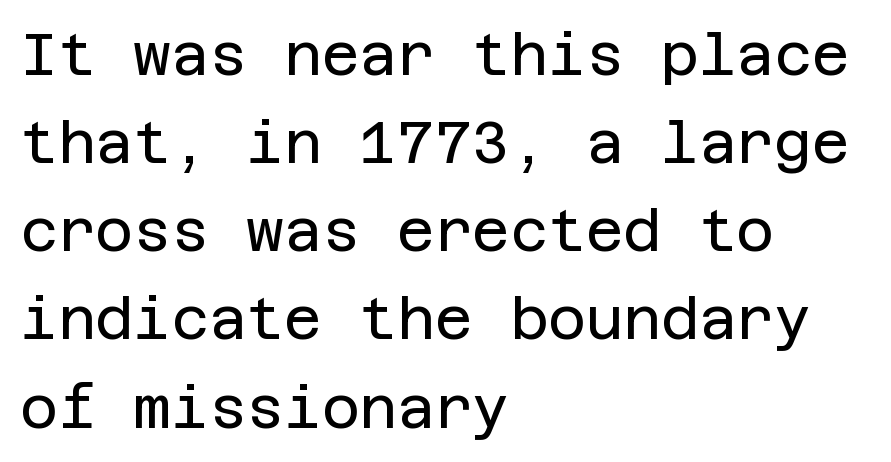
Q: Is the text bold? A: No.
Q: Is the text italic (slanted)? A: No, it is upright.
Q: Is the typeface a serif or a sans-serif typeface? A: Sans-serif.
Q: Is the text underlined? A: No.
Q: How is the paragraph aligned? A: Left-aligned.
Q: Is the spacing between letters normal or unusually wide? A: Normal.
Q: Is the spacing between lines tight, normal or loose? A: Normal.
Q: Width (condensed, normal, or wide)? A: Normal.
Q: Stroke contrast? A: Low.
Q: x-height? A: Large.
